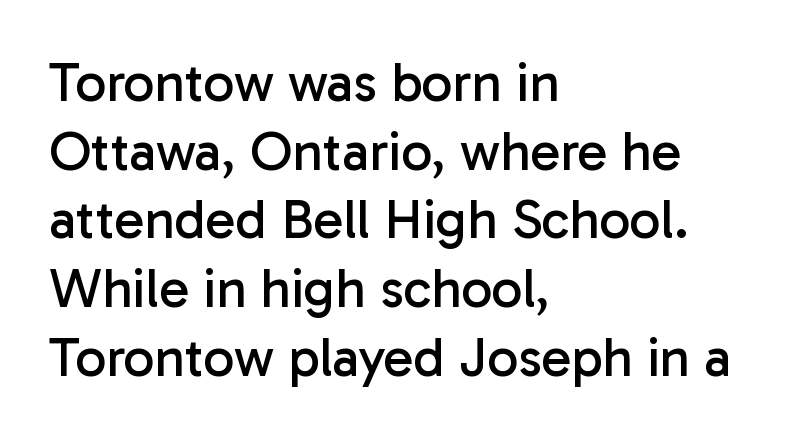
A bare baseline throughout the passage. The setting favours the left margin, as ordinary paragraphs usually do. These lines are rendered in a variable-pitch font. Bold? No — there's no thickening of the strokes. Tracking here is standard; glyphs follow each other at the usual distance.
